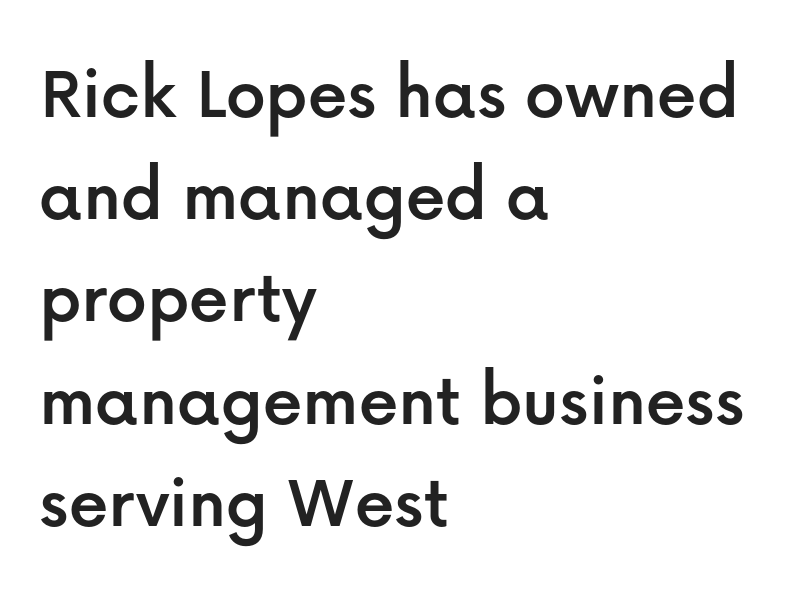
The image shows 78 px sans-serif type, upright; set left-aligned, normal line spacing (1.31x), normal letter spacing, not underlined; low stroke contrast and a medium x-height.
